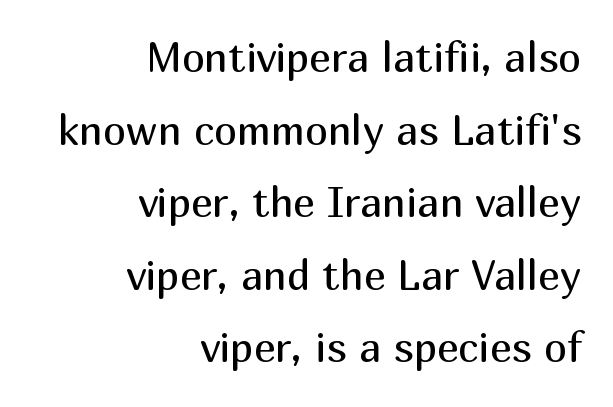
The image shows 41 px regular-weight sans-serif type, upright; set right-aligned, line spacing 1.77x, normal letter spacing, not underlined; medium stroke contrast and a medium x-height.
